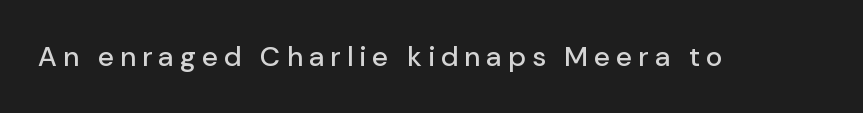
{"serif": "no", "italic": "no", "width": "normal", "stroke_contrast": "low", "x_height": "medium", "monospaced": "no", "underline": "no", "letter_spacing": "wide", "letter_spacing_em": 0.22, "glyph_px": 28}
